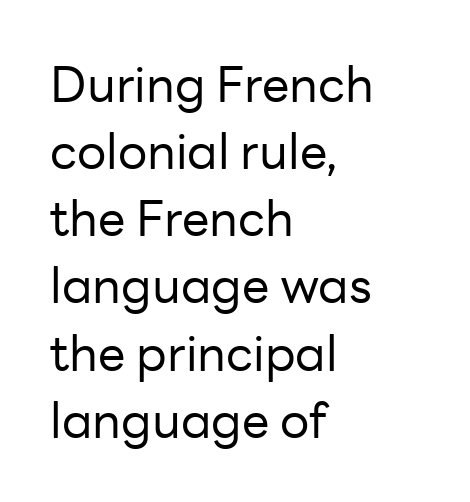
The image shows 49 px regular-weight sans-serif type, upright; set left-aligned, normal line spacing (1.37x), normal letter spacing, not underlined; low stroke contrast and a medium x-height.
